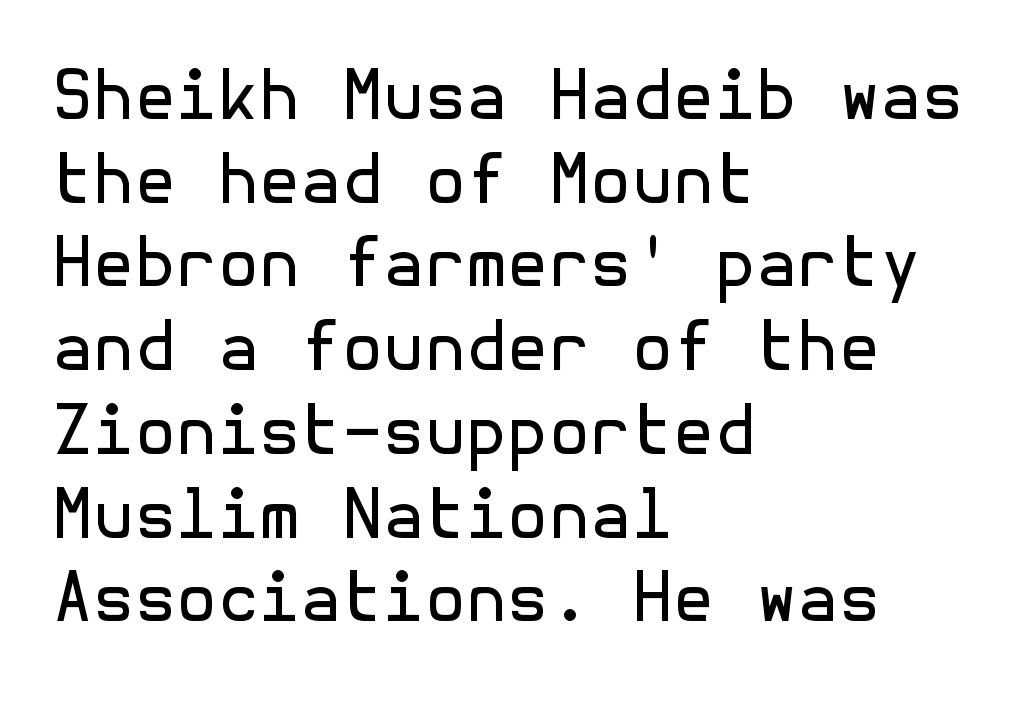
{"serif": "no", "italic": "no", "bold": "no", "weight": "regular", "width": "normal", "x_height": "medium", "underline": "no", "align": "left", "line_spacing": "normal", "line_spacing_ratio": 1.25, "letter_spacing": "normal", "letter_spacing_em": 0.0, "glyph_px": 67}
